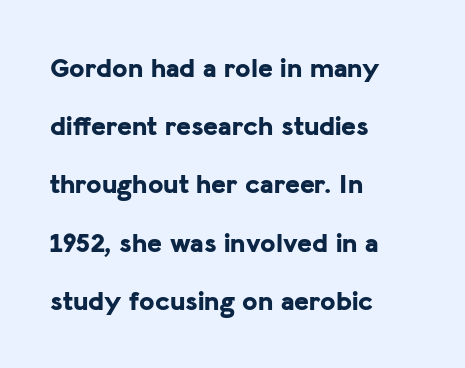
{"serif": "no", "italic": "no", "bold": "yes", "weight": "bold", "width": "normal", "stroke_contrast": "low", "x_height": "medium", "monospaced": "no", "underline": "no", "align": "left", "line_spacing": "loose", "line_spacing_ratio": 2.08, "letter_spacing": "normal", "letter_spacing_em": 0.0, "glyph_px": 28}
